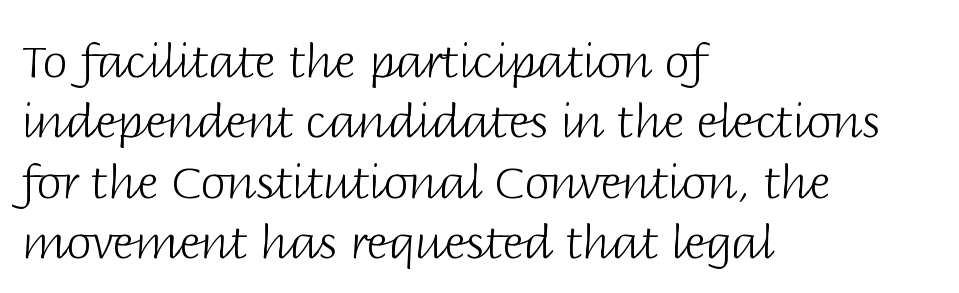
Q: Is the text bold? A: No.
Q: Is the text italic (slanted)? A: No, it is upright.
Q: Is the typeface a serif or a sans-serif typeface? A: Sans-serif.
Q: Is the text underlined? A: No.
Q: How is the paragraph aligned? A: Left-aligned.
Q: Is the spacing between letters normal or unusually wide? A: Normal.
Q: Is the spacing between lines tight, normal or loose? A: Normal.
Q: Width (condensed, normal, or wide)? A: Normal.
Q: Stroke contrast? A: Low.
Q: x-height? A: Large.
Q: Monospaced? A: No.
